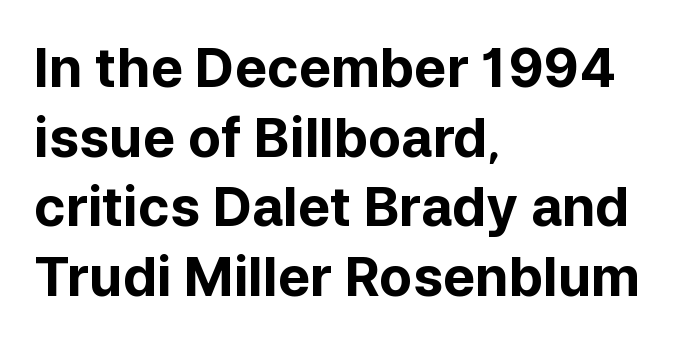
Q: Is the text bold? A: Yes.
Q: Is the text italic (slanted)? A: No, it is upright.
Q: Is the typeface a serif or a sans-serif typeface? A: Sans-serif.
Q: Is the text underlined? A: No.
Q: How is the paragraph aligned? A: Left-aligned.
Q: Is the spacing between letters normal or unusually wide? A: Normal.
Q: Is the spacing between lines tight, normal or loose? A: Normal.
Q: Width (condensed, normal, or wide)? A: Normal.
Q: Stroke contrast? A: Low.
Q: x-height? A: Medium.
Q: Monospaced? A: No.
